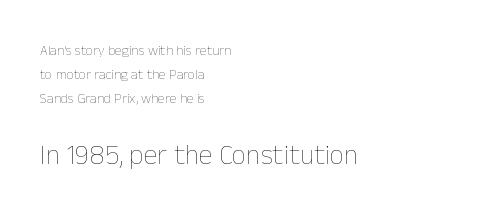
{"italic": "no", "bold": "no", "weight": "thin", "width": "normal", "stroke_contrast": "low", "x_height": "medium", "monospaced": "no", "underline": "no", "align": "left", "line_spacing_ratio": 1.73, "letter_spacing": "normal", "letter_spacing_em": 0.0, "larger_block": "second", "size_ratio": 2.0, "glyph_px": 28}
